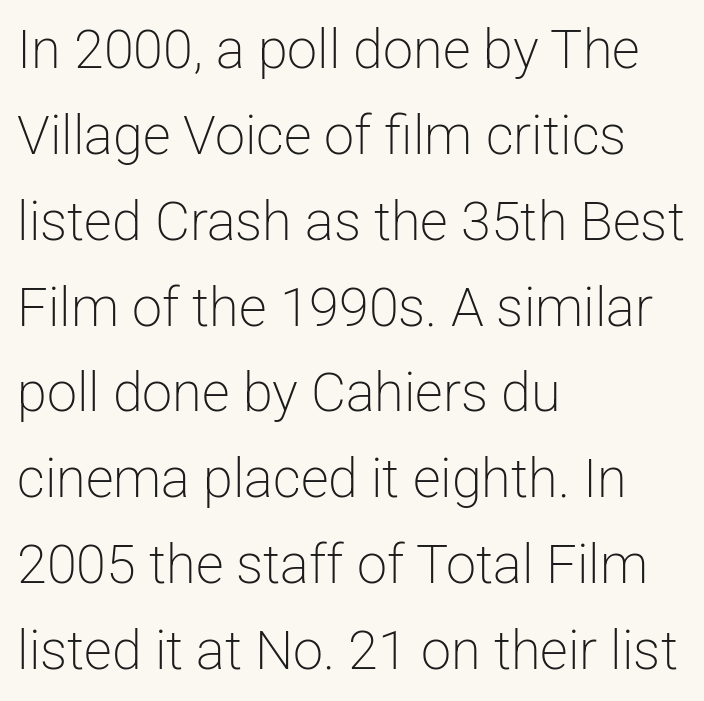
Evenly set lines give the paragraph a standard silhouette. The font sits on the lighter half of the weight spectrum, regular included. Between one letter and the next there's only the usual sliver of space. The space directly below the letters is spotless. The passage is arranged the way most books set body copy — flush left.
